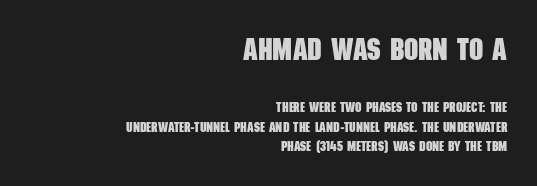
{"serif": "no", "bold": "yes", "weight": "heavy", "width": "condensed", "stroke_contrast": "low", "x_height": "large", "monospaced": "no", "underline": "no", "align": "right", "line_spacing": "normal", "line_spacing_ratio": 1.4, "letter_spacing": "normal", "letter_spacing_em": 0.0, "larger_block": "first", "size_ratio": 2.21, "glyph_px": 31}
